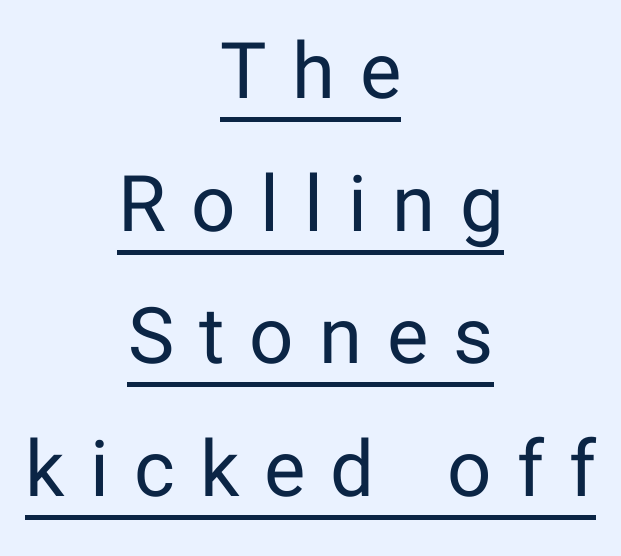
Check the space under the baseline: a stroke is drawn there. You could only call the tracking loose — the letters float apart. Letterform terminals end flat and unadorned throughout the passage. Varying glyph widths throughout — classic text-font behaviour. The passage shown is not bold in any degree.
